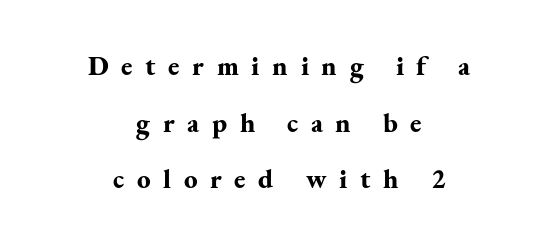
The image shows 27 px bold type, upright; set centered, loose line spacing (2.1x), unusually wide letter spacing (+0.47 em), not underlined.
